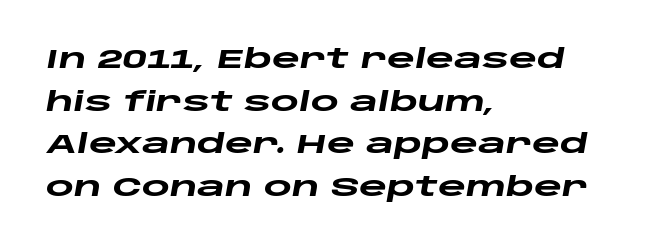
Stroke thickness is high; the sample reads as a true bold. This block has exactly the height ordinary leading produces. The line texture is even and compact thanks to regular tracking. Any mark beneath the type? The region is blank.
